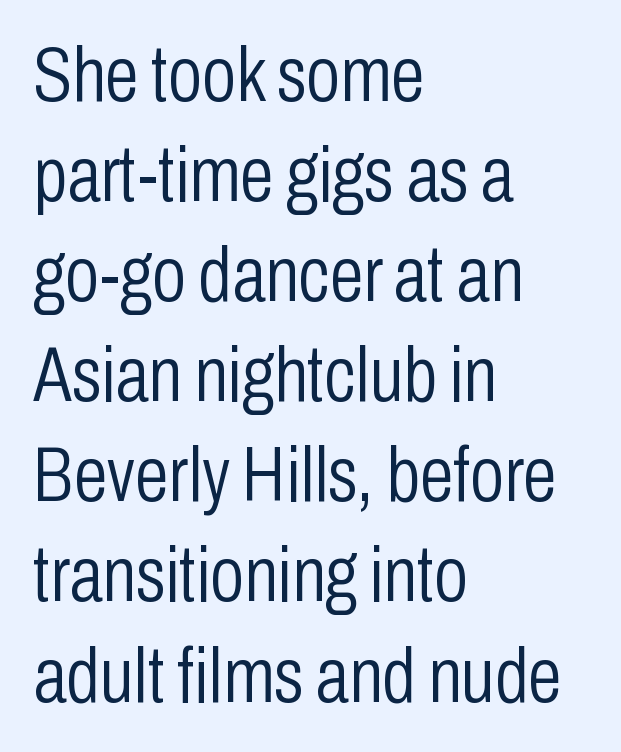
Q: Is the text bold? A: No.
Q: Is the text italic (slanted)? A: No, it is upright.
Q: Is the typeface a serif or a sans-serif typeface? A: Sans-serif.
Q: Is the text underlined? A: No.
Q: How is the paragraph aligned? A: Left-aligned.
Q: Is the spacing between letters normal or unusually wide? A: Normal.
Q: Is the spacing between lines tight, normal or loose? A: Normal.
Q: Width (condensed, normal, or wide)? A: Condensed.
Q: Stroke contrast? A: Low.
Q: x-height? A: Medium.
Q: Monospaced? A: No.
